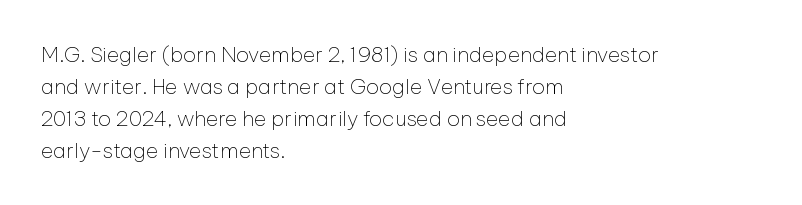
The image shows 21 px text type, upright; set left-aligned, normal line spacing (1.52x), normal letter spacing, not underlined.
